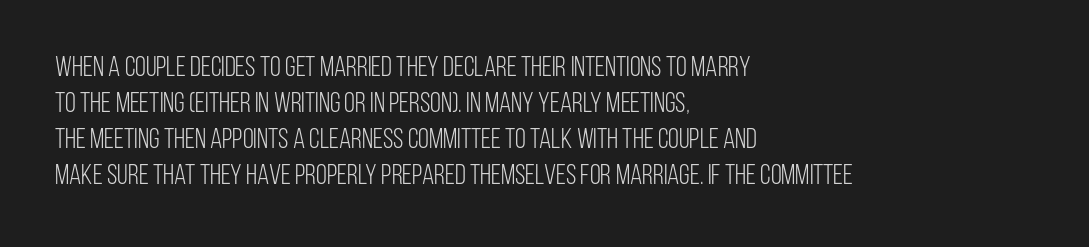
Weight class: somewhere from thin through regular. Note the varied advance widths — an 'i' is clearly narrower than an 'm'. The paragraph shown leans on its left margin. Honestly, there is no underline to notice here at all.
